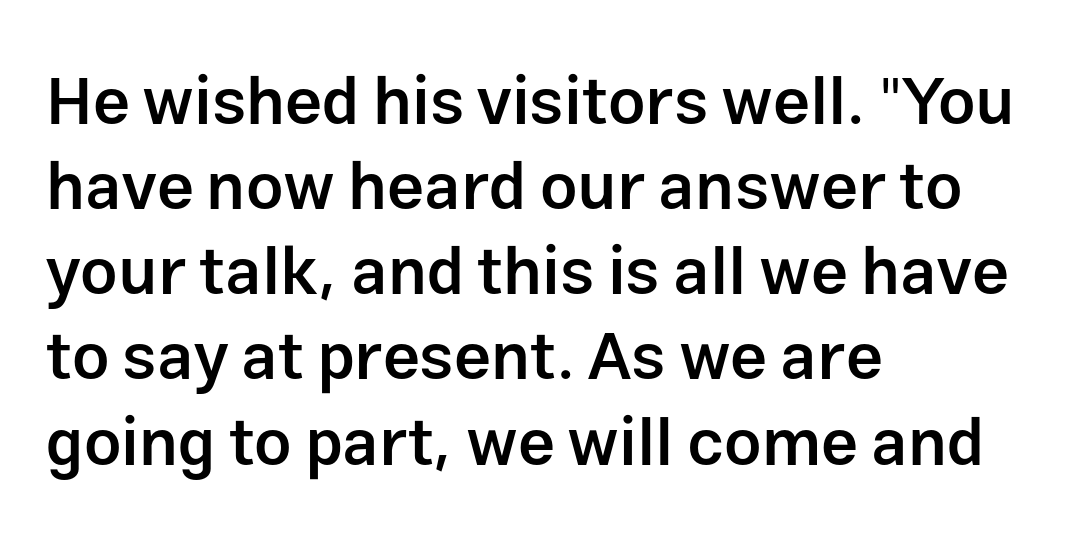
{"serif": "no", "italic": "no", "bold": "semi", "weight": "semibold", "width": "normal", "stroke_contrast": "low", "x_height": "medium", "monospaced": "no", "underline": "no", "align": "left", "line_spacing": "normal", "line_spacing_ratio": 1.29, "letter_spacing": "normal", "letter_spacing_em": 0.0, "glyph_px": 66}
